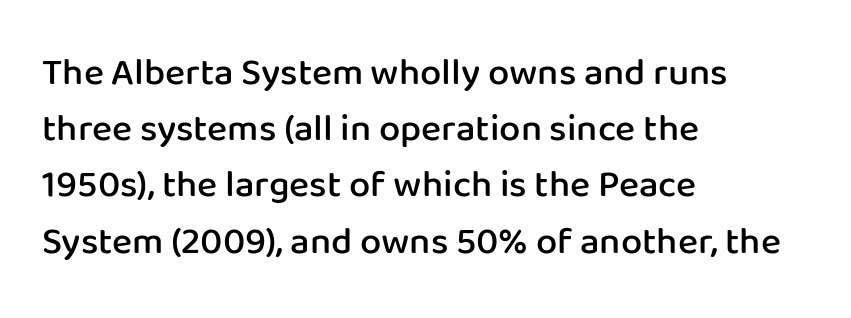
Does the leading feel generous? No, just average. Tracking here is standard; glyphs follow each other at the usual distance. Font category for this specimen: sans-serif. It's the straight-up-and-down kind of type. Do the characters align in a grid? No, the font is proportional.
